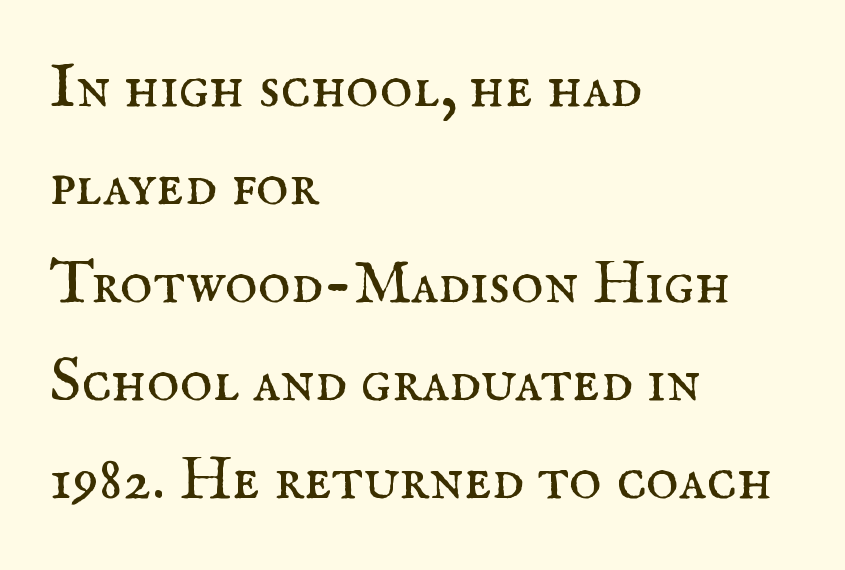
{"serif": "yes", "italic": "no", "bold": "no", "weight": "regular", "width": "normal", "stroke_contrast": "medium", "x_height": "small", "monospaced": "no", "underline": "no", "align": "left", "line_spacing": "normal", "line_spacing_ratio": 1.58, "letter_spacing": "normal", "letter_spacing_em": 0.0, "glyph_px": 62}
